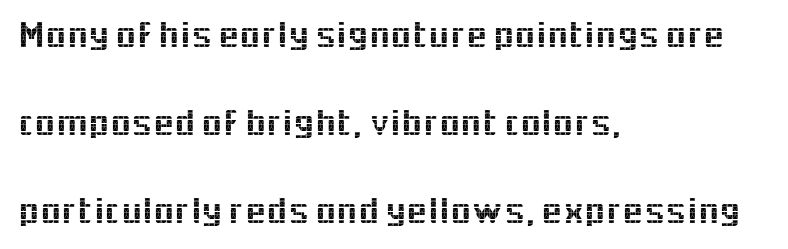
Reading down the column, the eye jumps a long way to each next line. Character widths vary here, with narrow letters taking less room than wide ones. The baseline area is clear. A typesetter would call this zero additional tracking. The face used here is a sans, in the tradition of grotesques and geometrics. Which margin do the lines hug? The left one — the right edge is uneven.
